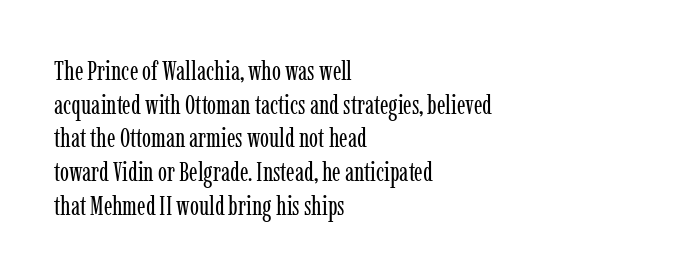
Q: Is the text bold? A: No.
Q: Is the text italic (slanted)? A: No, it is upright.
Q: Is the text underlined? A: No.
Q: How is the paragraph aligned? A: Left-aligned.
Q: Is the spacing between letters normal or unusually wide? A: Normal.
Q: Is the spacing between lines tight, normal or loose? A: Normal.
